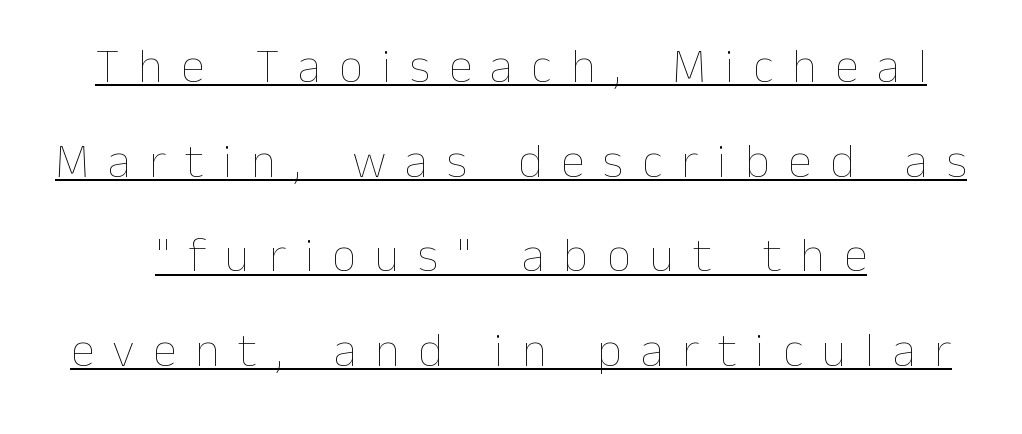
Q: Is the text bold? A: No.
Q: Is the text italic (slanted)? A: No, it is upright.
Q: Is the text underlined? A: Yes.
Q: How is the paragraph aligned? A: Centered.
Q: Is the spacing between letters normal or unusually wide? A: Unusually wide.
Q: Is the spacing between lines tight, normal or loose? A: Loose.
Q: Width (condensed, normal, or wide)? A: Normal.
Q: Stroke contrast? A: Low.
Q: x-height? A: Medium.
Q: Monospaced? A: No.
